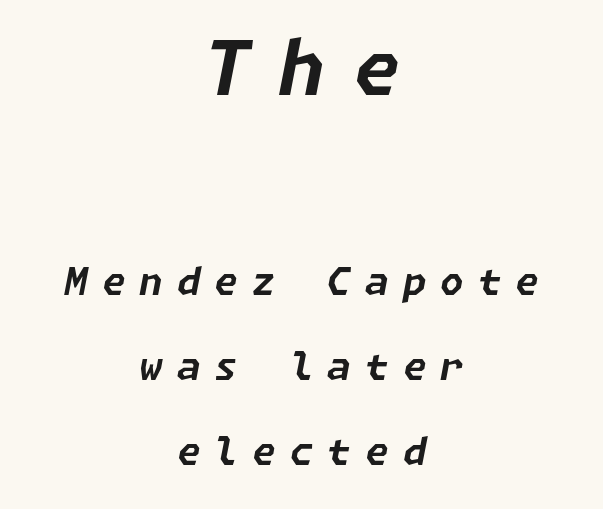
Q: Is the text bold? A: Yes.
Q: Is the text italic (slanted)? A: Yes, it leans right by about 11 degrees.
Q: Is the text underlined? A: No.
Q: How is the paragraph aligned? A: Centered.
Q: Is the spacing between letters normal or unusually wide? A: Unusually wide.
Q: Is the spacing between lines tight, normal or loose? A: Loose.
Q: Which block of text is set in a larger size, the first (top) or the second (bottom)? A: The first (top) one.
Q: Width (condensed, normal, or wide)? A: Normal.
Q: Stroke contrast? A: Low.
Q: x-height? A: Medium.
